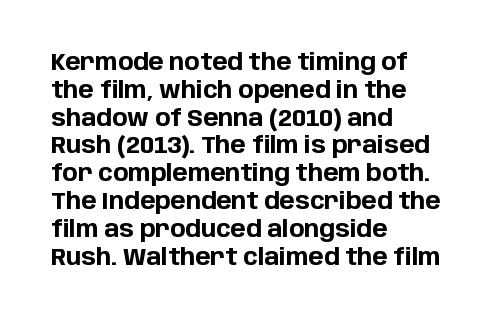
Short and long lines alike share a common starting point at left. Unlike italic type, these characters show no tilt at all. The passage shown is emphatically bold. The face used here is rendered with its standard letterfit. The space beneath each line is pristine and unruled.
